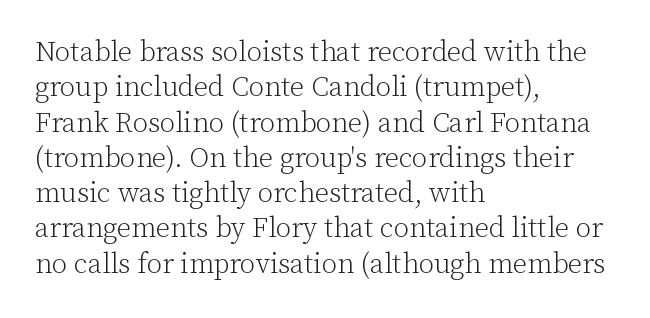
Q: Is the text bold? A: No.
Q: Is the text italic (slanted)? A: No, it is upright.
Q: Is the typeface a serif or a sans-serif typeface? A: Serif.
Q: Is the text underlined? A: No.
Q: How is the paragraph aligned? A: Left-aligned.
Q: Is the spacing between letters normal or unusually wide? A: Normal.
Q: Is the spacing between lines tight, normal or loose? A: Normal.
Q: Width (condensed, normal, or wide)? A: Normal.
Q: Stroke contrast? A: Low.
Q: x-height? A: Medium.
Q: Monospaced? A: No.
